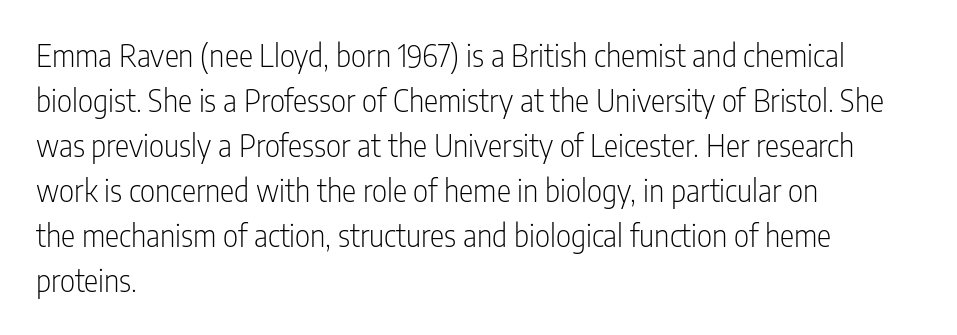
Standard letterfit; no display-style spreading of the glyphs. Caption: face not bold, strokes unweighted. Quick note: interline space is typical. Note the varied advance widths — an 'i' is clearly narrower than an 'm'.
